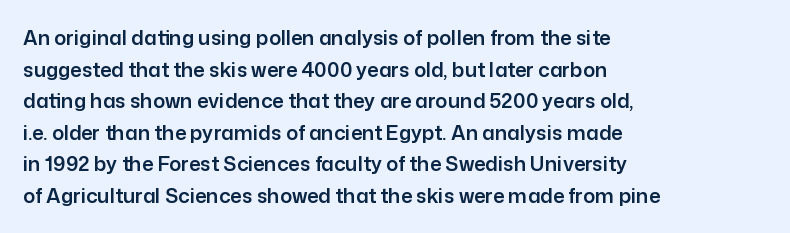
The image shows 20 px text type, upright; set left-aligned, normal line spacing (1.58x), normal letter spacing, not underlined.
